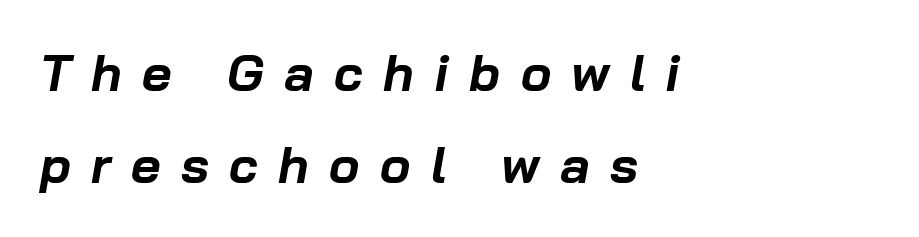
The image shows 51 px bold type, italic (leaning right); set left-aligned, line spacing 1.81x, unusually wide letter spacing (+0.4 em), not underlined; low stroke contrast and a medium x-height.
